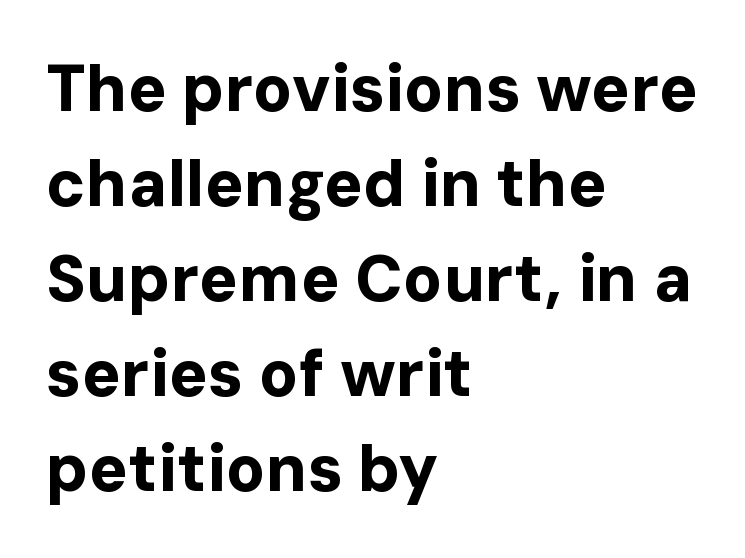
The font's upright variant was chosen for this text. Clear beneath every line of the passage. Heft: maximum for text — a bold. The face used here is rendered with its standard letterfit. Spacing verdict: proportional, widths tailored to each character.
